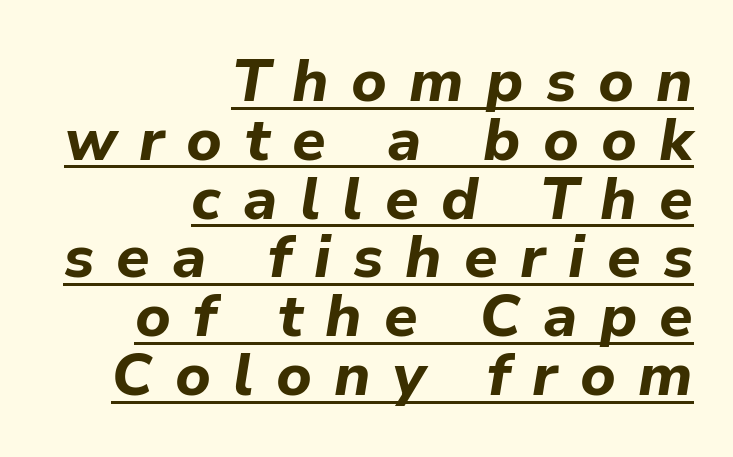
The characters look thick and weighty, a clear bold. Caption: multi-line text, flush right, ragged left. Slanted lettering throughout. The rendering inserts visible extra space after every character.
